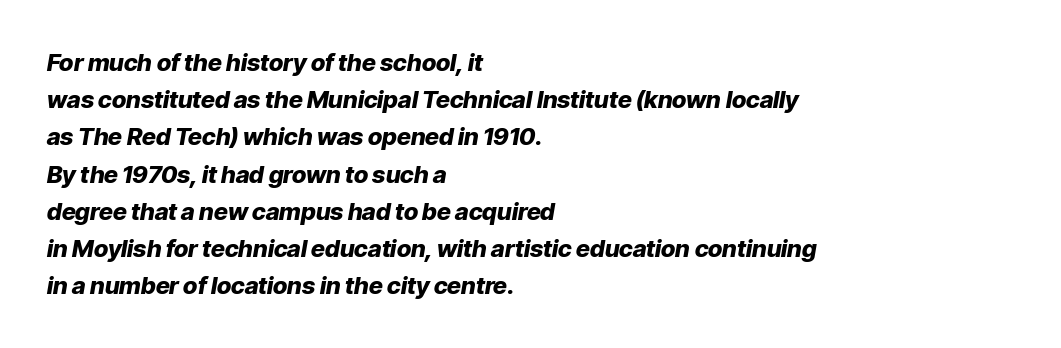
The rendering keeps characters at their native spacing. Baseline-to-baseline distance is the conventional proportion of letter height. Students, this is bold: see how much ink each stroke carries. The lines in this sample share a left origin and differ only in where they stop. The font's italic variant was chosen for this text.
